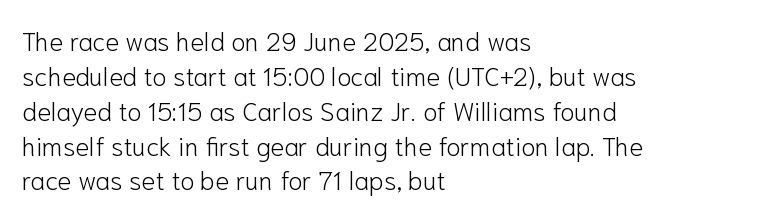
{"italic": "no", "bold": "no", "underline": "no", "align": "left", "line_spacing": "normal", "line_spacing_ratio": 1.34, "letter_spacing": "normal", "letter_spacing_em": 0.0, "glyph_px": 26}
